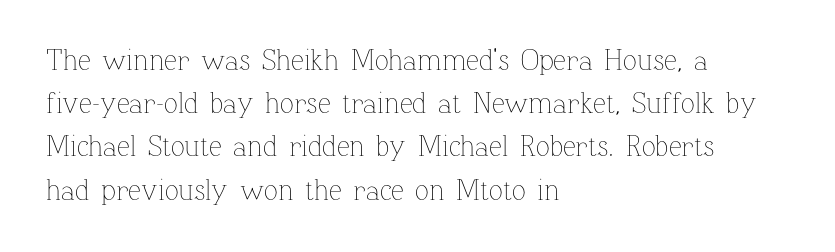
Clear beneath every line of the passage. Each new line begins a customary step beneath the previous one. Layout note: lines flush left. Weight class: somewhere from thin through regular. Proportional: the letters do not fall into vertical columns. These lines keep a tight, regular rhythm from letter to letter.
